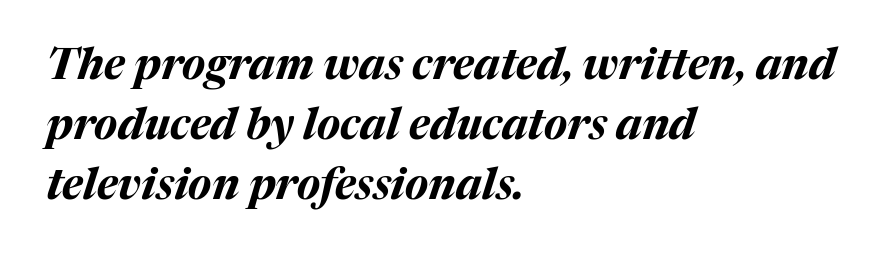
Q: Is the text bold? A: Yes.
Q: Is the text italic (slanted)? A: Yes, it leans right by about 17 degrees.
Q: Is the text underlined? A: No.
Q: How is the paragraph aligned? A: Left-aligned.
Q: Is the spacing between letters normal or unusually wide? A: Normal.
Q: Is the spacing between lines tight, normal or loose? A: Normal.
Q: Width (condensed, normal, or wide)? A: Normal.
Q: Stroke contrast? A: Medium.
Q: x-height? A: Medium.
Q: Monospaced? A: No.
